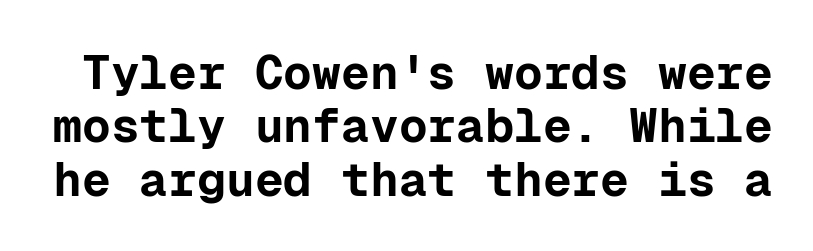
{"serif": "no", "italic": "no", "bold": "yes", "weight": "bold", "width": "normal", "stroke_contrast": "low", "x_height": "medium", "monospaced": "yes", "underline": "no", "line_spacing": "tight", "line_spacing_ratio": 1.11, "letter_spacing": "normal", "letter_spacing_em": 0.0, "glyph_px": 48}
